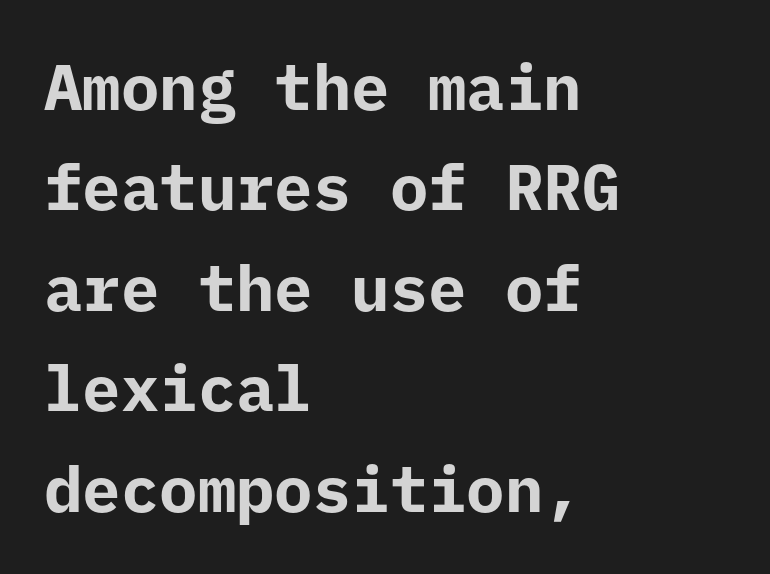
{"serif": "no", "italic": "no", "bold": "yes", "weight": "bold", "width": "normal", "stroke_contrast": "low", "x_height": "medium", "monospaced": "yes", "underline": "no", "align": "left", "line_spacing": "normal", "line_spacing_ratio": 1.57, "letter_spacing": "normal", "letter_spacing_em": 0.0, "glyph_px": 64}
